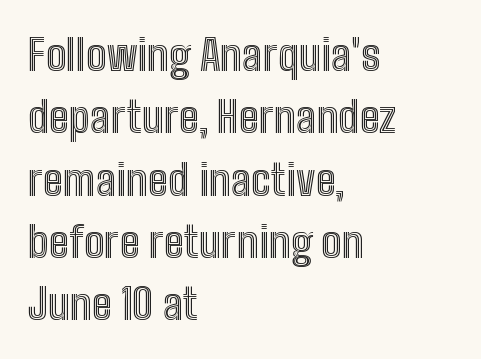
{"italic": "no", "width": "condensed", "x_height": "medium", "monospaced": "no", "underline": "no", "align": "left", "line_spacing": "normal", "line_spacing_ratio": 1.45, "letter_spacing": "normal", "letter_spacing_em": 0.0, "glyph_px": 43}
